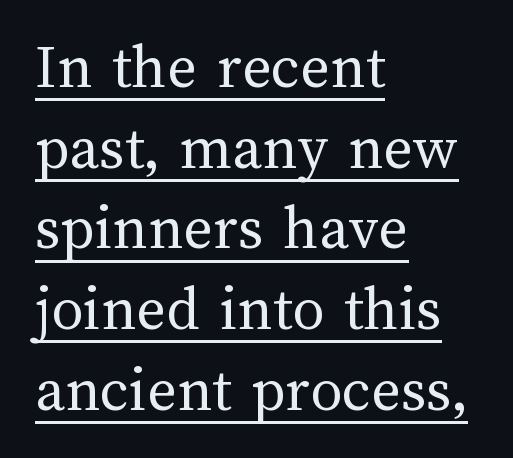
{"italic": "no", "bold": "no", "weight": "regular", "width": "normal", "stroke_contrast": "medium", "x_height": "medium", "monospaced": "no", "underline": "yes", "align": "left", "line_spacing": "normal", "line_spacing_ratio": 1.26, "letter_spacing": "normal", "letter_spacing_em": 0.0, "glyph_px": 64}
